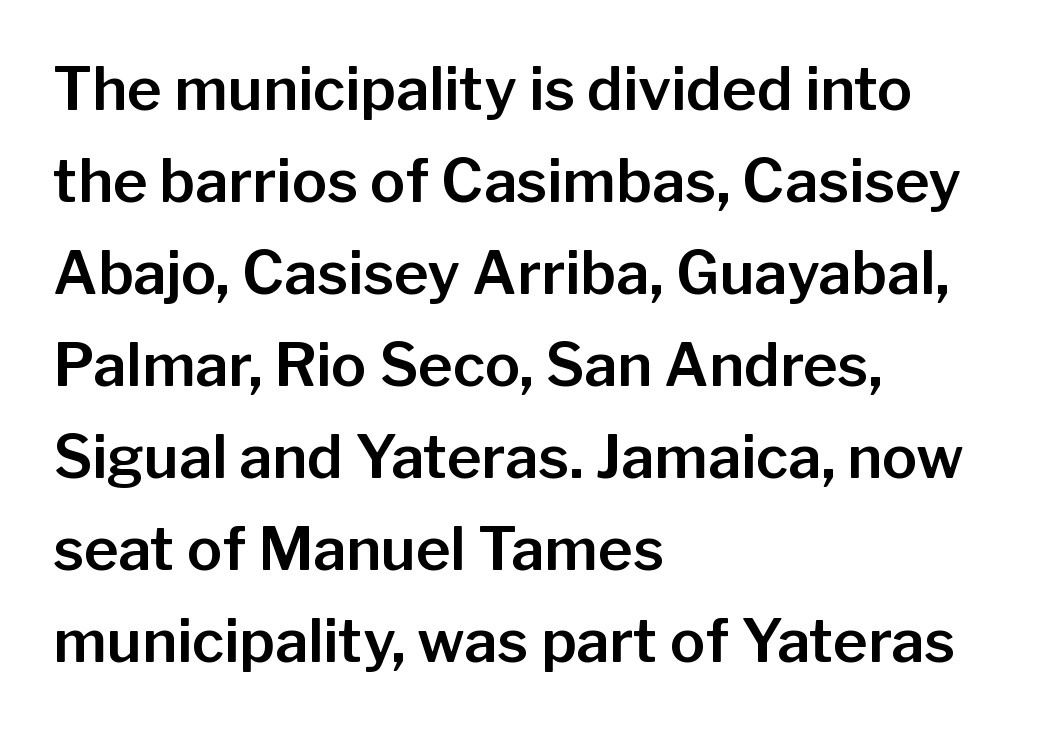
{"serif": "no", "italic": "no", "width": "normal", "stroke_contrast": "low", "x_height": "medium", "monospaced": "no", "underline": "no", "align": "left", "line_spacing": "normal", "line_spacing_ratio": 1.56, "letter_spacing": "normal", "letter_spacing_em": 0.0, "glyph_px": 59}
